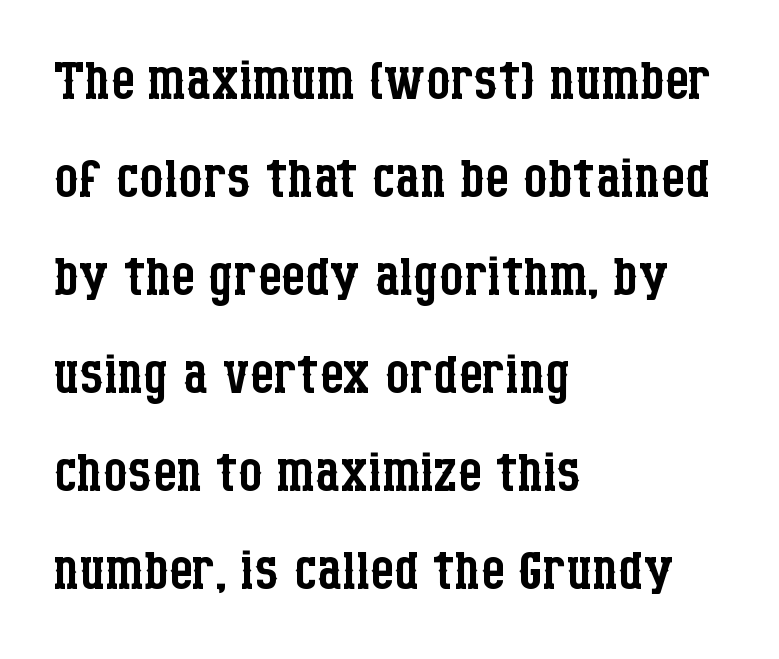
These lines keep a tight, regular rhythm from letter to letter. Words float on clear page, feet unadorned. Look at the bottom of the vertical strokes: they flare into serifs here. Character widths vary here, with narrow letters taking less room than wide ones. Weight: not bold — regular or lighter. The rendering anchors every line to the left-hand side.
